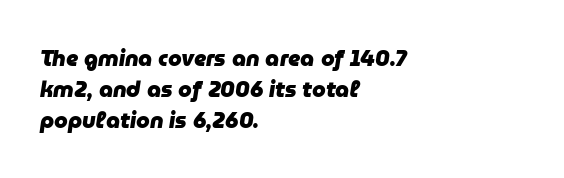
Q: Is the text bold? A: Yes.
Q: Is the text italic (slanted)? A: Yes, it leans right by about 9 degrees.
Q: Is the text underlined? A: No.
Q: How is the paragraph aligned? A: Left-aligned.
Q: Is the spacing between letters normal or unusually wide? A: Normal.
Q: Is the spacing between lines tight, normal or loose? A: Normal.
